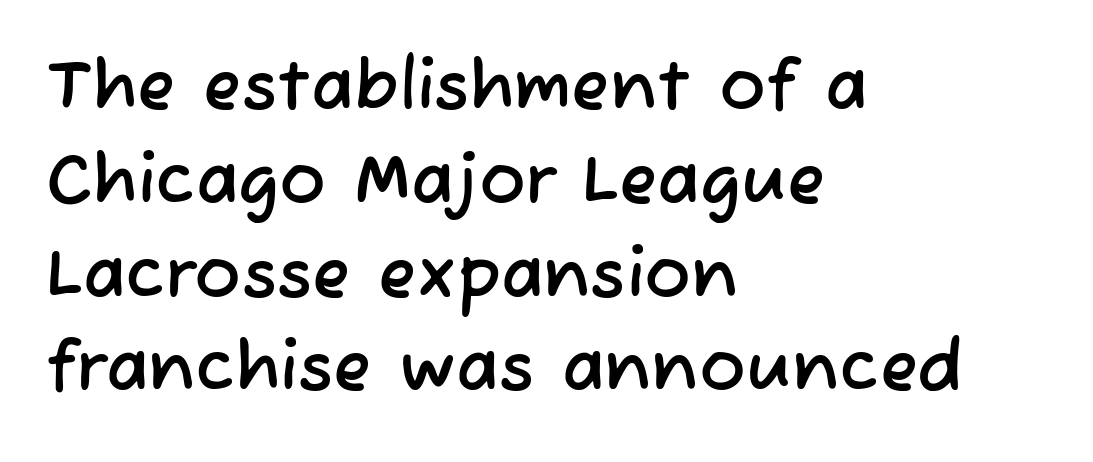
{"serif": "no", "width": "normal", "stroke_contrast": "low", "x_height": "medium", "monospaced": "no", "underline": "no", "align": "left", "line_spacing": "normal", "line_spacing_ratio": 1.34, "letter_spacing": "normal", "letter_spacing_em": 0.0, "glyph_px": 70}
